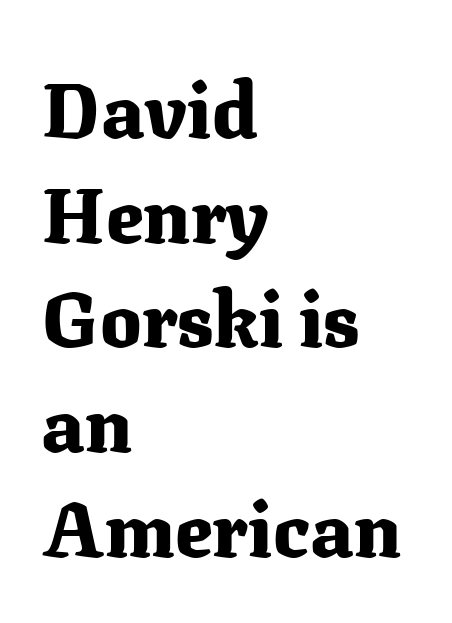
Q: Is the text bold? A: Yes.
Q: Is the text italic (slanted)? A: No, it is upright.
Q: Is the typeface a serif or a sans-serif typeface? A: Serif.
Q: Is the text underlined? A: No.
Q: How is the paragraph aligned? A: Left-aligned.
Q: Is the spacing between letters normal or unusually wide? A: Normal.
Q: Is the spacing between lines tight, normal or loose? A: Normal.
Q: Width (condensed, normal, or wide)? A: Normal.
Q: Stroke contrast? A: Medium.
Q: x-height? A: Medium.
Q: Monospaced? A: No.
